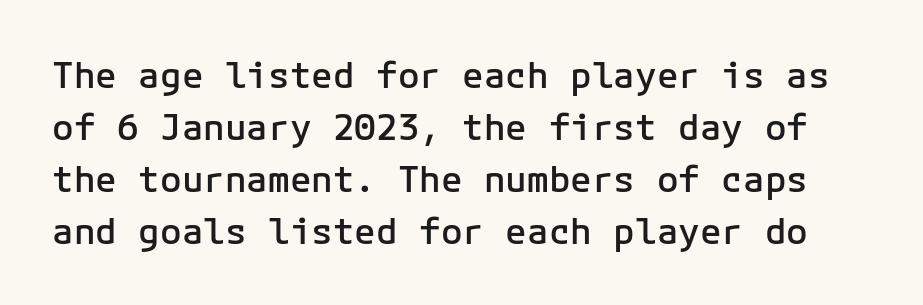
Are there feet on the stems? There aren't — it's a sans. In terms of leading, this rendering sits right in the middle. Lines of text with bare space underneath. Compared with an ordinary text face, these strokes are moderately heavier — a semibold. It's the straight-up-and-down kind of type. The gaps between neighbouring characters are ordinary and unremarkable.
